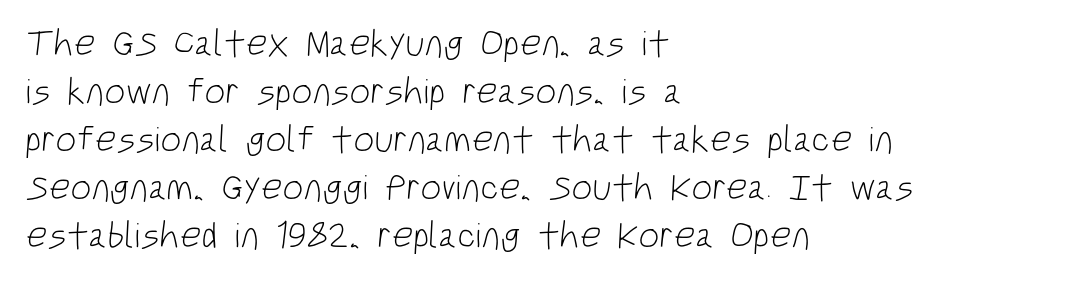
Q: Is the text bold? A: No.
Q: Is the typeface a serif or a sans-serif typeface? A: Sans-serif.
Q: Is the text underlined? A: No.
Q: How is the paragraph aligned? A: Left-aligned.
Q: Is the spacing between letters normal or unusually wide? A: Normal.
Q: Is the spacing between lines tight, normal or loose? A: Normal.
Q: Width (condensed, normal, or wide)? A: Condensed.
Q: Stroke contrast? A: Low.
Q: x-height? A: Large.
Q: Monospaced? A: No.
